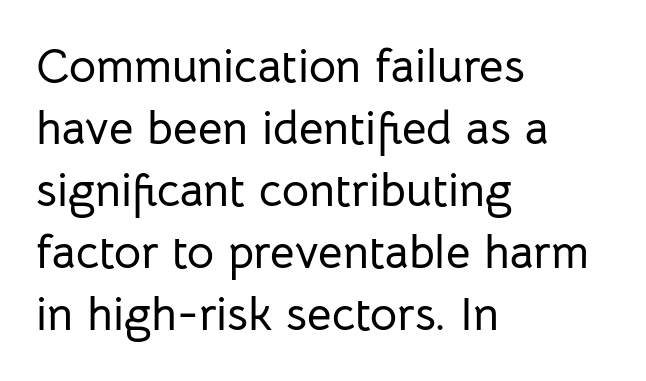
Q: Is the text italic (slanted)? A: No, it is upright.
Q: Is the typeface a serif or a sans-serif typeface? A: Sans-serif.
Q: Is the text underlined? A: No.
Q: How is the paragraph aligned? A: Left-aligned.
Q: Is the spacing between letters normal or unusually wide? A: Normal.
Q: Is the spacing between lines tight, normal or loose? A: Normal.
Q: Width (condensed, normal, or wide)? A: Normal.
Q: Stroke contrast? A: Low.
Q: x-height? A: Medium.
Q: Monospaced? A: No.
